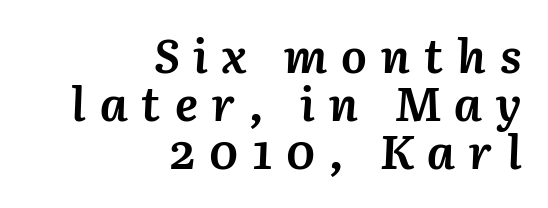
Q: Is the text bold? A: Yes.
Q: Is the text italic (slanted)? A: Yes, it leans right by about 3 degrees.
Q: Is the text underlined? A: No.
Q: How is the paragraph aligned? A: Right-aligned.
Q: Is the spacing between letters normal or unusually wide? A: Unusually wide.
Q: Is the spacing between lines tight, normal or loose? A: Tight.
Q: Width (condensed, normal, or wide)? A: Normal.
Q: Stroke contrast? A: Medium.
Q: x-height? A: Medium.
Q: Monospaced? A: No.
